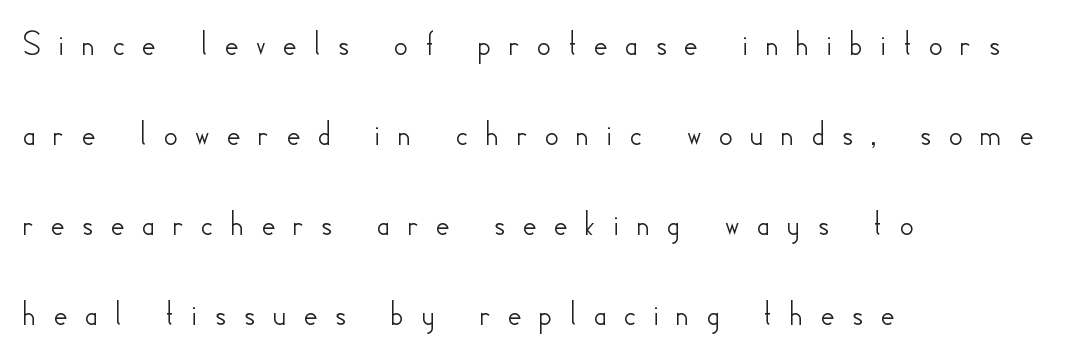
{"serif": "no", "italic": "no", "width": "normal", "stroke_contrast": "low", "x_height": "small", "monospaced": "no", "underline": "no", "align": "left", "line_spacing": "loose", "line_spacing_ratio": 2.5, "letter_spacing": "wide", "letter_spacing_em": 0.44, "glyph_px": 36}
